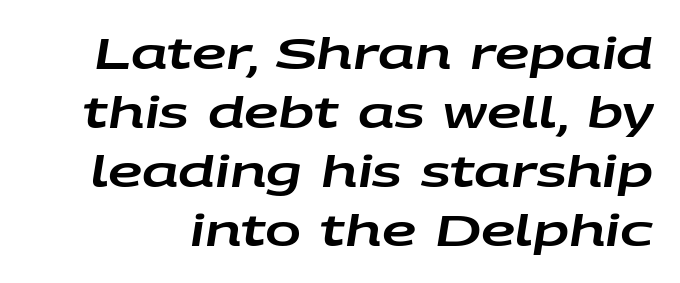
{"italic": "yes", "lean": "right", "slant_degrees": 9, "width": "wide", "stroke_contrast": "low", "x_height": "large", "monospaced": "no", "underline": "no", "line_spacing": "normal", "line_spacing_ratio": 1.37, "letter_spacing": "normal", "letter_spacing_em": 0.0, "glyph_px": 43}
